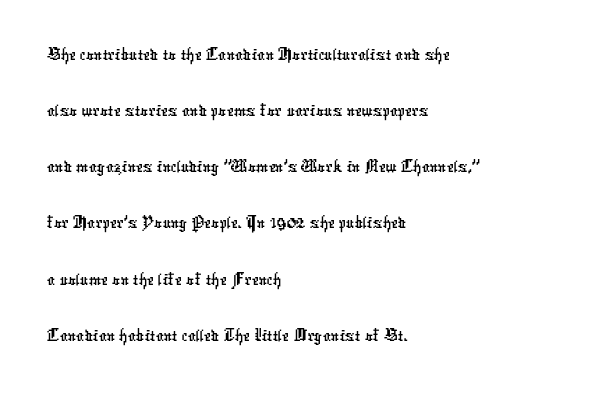
The passage shown is typeset with a sans-serif family. The face used here is proportionally spaced, like ordinary book or web type. Nobody touched the tracking dial on this one. Just letters on the line, the space beneath them empty.
